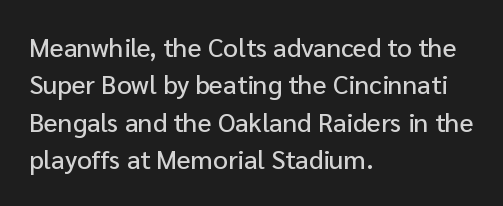
Q: Is the text italic (slanted)? A: No, it is upright.
Q: Is the text underlined? A: No.
Q: How is the paragraph aligned? A: Left-aligned.
Q: Is the spacing between letters normal or unusually wide? A: Normal.
Q: Is the spacing between lines tight, normal or loose? A: Normal.
